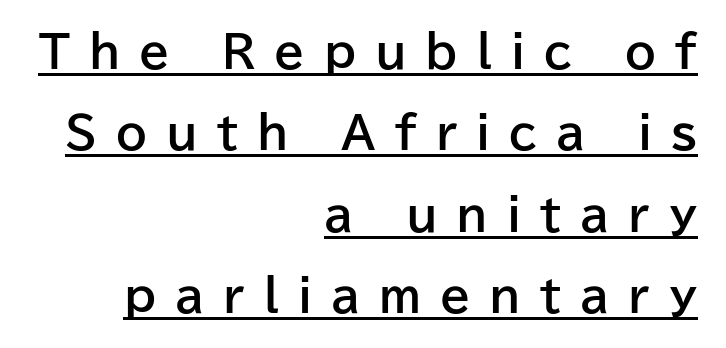
The image shows 44 px bold sans-serif type, upright; set right-aligned, line spacing 1.85x, unusually wide letter spacing (+0.43 em), underlined; low stroke contrast and a medium x-height.
